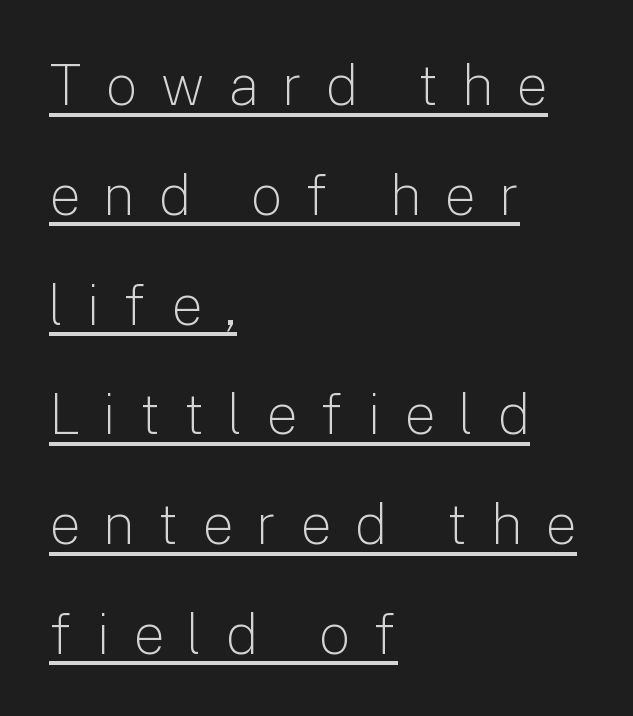
{"serif": "no", "italic": "no", "bold": "no", "weight": "light", "width": "normal", "stroke_contrast": "low", "x_height": "medium", "monospaced": "no", "underline": "yes", "align": "left", "line_spacing": "loose", "line_spacing_ratio": 1.96, "letter_spacing": "wide", "letter_spacing_em": 0.41, "glyph_px": 56}
